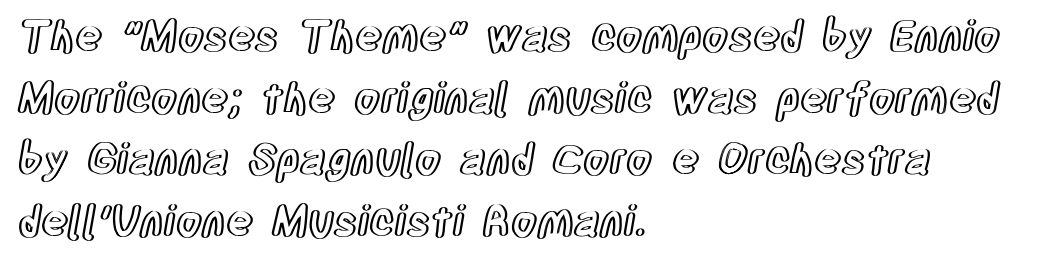
The image shows 42 px condensed type; set left-aligned, normal line spacing (1.47x), normal letter spacing, not underlined; a large x-height.
